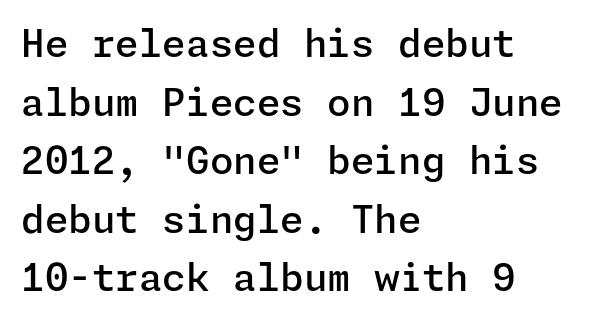
Q: Is the text bold? A: Semi-bold.
Q: Is the text italic (slanted)? A: No, it is upright.
Q: Is the typeface a serif or a sans-serif typeface? A: Sans-serif.
Q: Is the text underlined? A: No.
Q: How is the paragraph aligned? A: Left-aligned.
Q: Is the spacing between letters normal or unusually wide? A: Normal.
Q: Is the spacing between lines tight, normal or loose? A: Normal.
Q: Width (condensed, normal, or wide)? A: Normal.
Q: Stroke contrast? A: Low.
Q: x-height? A: Medium.
